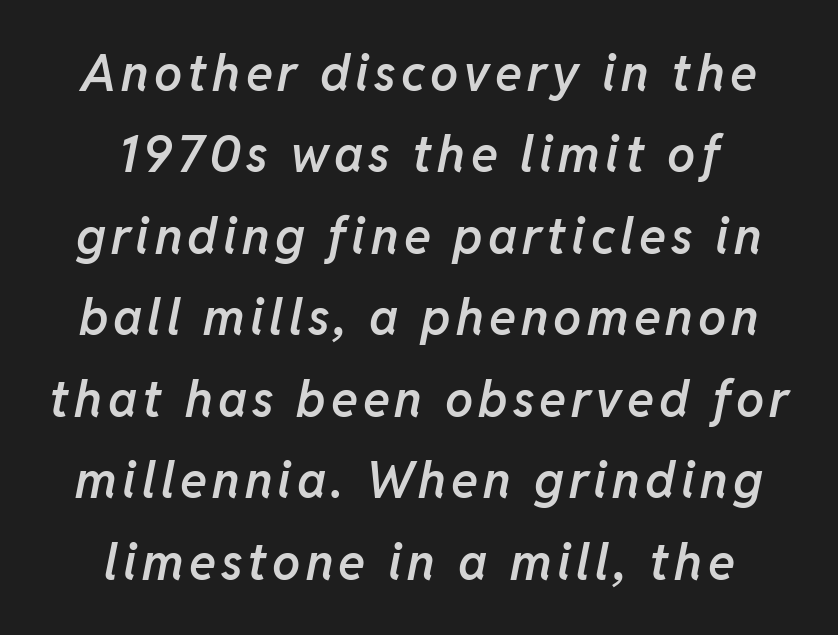
The image shows 50 px semibold type, italic (leaning right); set centered, normal line spacing (1.63x), not underlined; low stroke contrast and a medium x-height.
